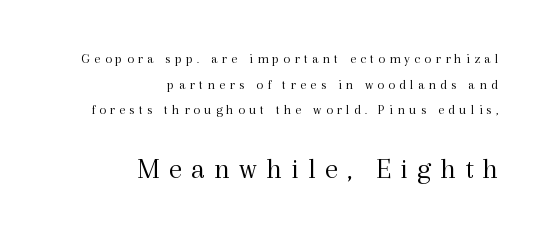
Summary of weight: not heavy and not bold. A typesetter would mark this as roman, not italic. Glance below the letters and you will spot only blank space. You could only call the tracking loose — the letters float apart. The rendering enlarges the type as you move from the upper chunk to the lower.
